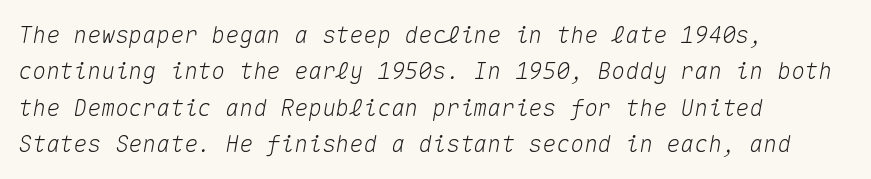
Q: Is the text italic (slanted)? A: Yes, it leans right by about 10 degrees.
Q: Is the text underlined? A: No.
Q: How is the paragraph aligned? A: Left-aligned.
Q: Is the spacing between letters normal or unusually wide? A: Normal.
Q: Is the spacing between lines tight, normal or loose? A: Normal.
